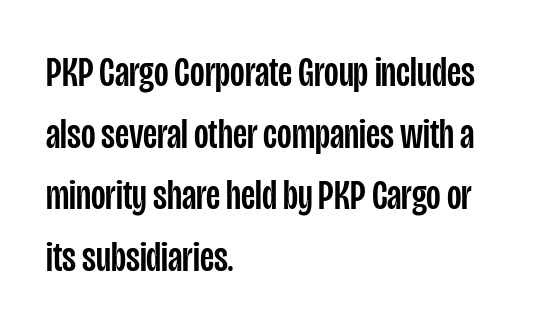
Q: Is the text italic (slanted)? A: No, it is upright.
Q: Is the typeface a serif or a sans-serif typeface? A: Sans-serif.
Q: Is the text underlined? A: No.
Q: How is the paragraph aligned? A: Left-aligned.
Q: Is the spacing between letters normal or unusually wide? A: Normal.
Q: Is the spacing between lines tight, normal or loose? A: Normal.
Q: Width (condensed, normal, or wide)? A: Condensed.
Q: Stroke contrast? A: Low.
Q: x-height? A: Large.
Q: Monospaced? A: No.
